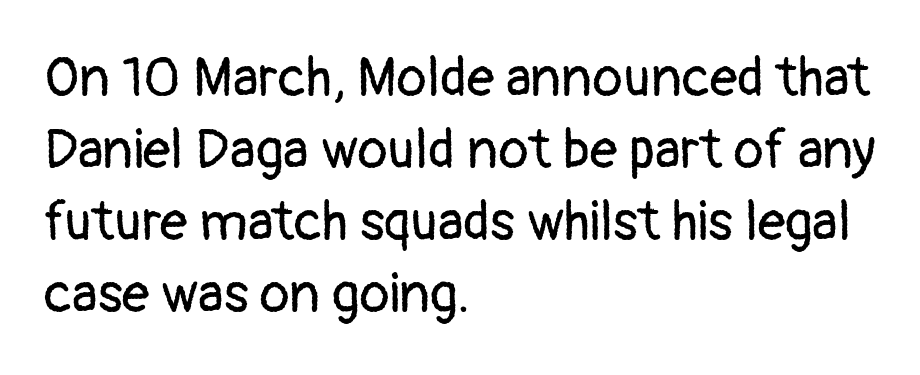
The image shows 55 px regular-weight sans-serif type, upright; set left-aligned, normal line spacing (1.31x), normal letter spacing, not underlined; low stroke contrast and a medium x-height.
